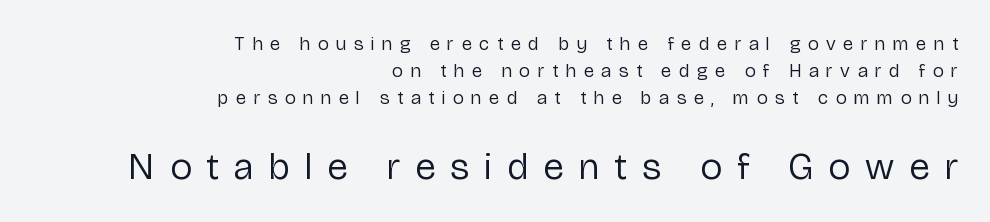
The image shows 38 px regular-weight sans-serif type, upright; set right-aligned, normal line spacing (1.41x), unusually wide letter spacing (+0.4 em), not underlined; the second (bottom) block is 2.0x larger; low stroke contrast and a medium x-height.
